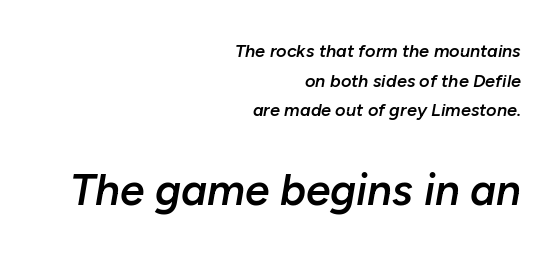
The image shows 44 px semibold type, italic (leaning right); set right-aligned, normal line spacing (1.64x), normal letter spacing, not underlined; the second (bottom) block is 2.44x larger; low stroke contrast and a medium x-height.
